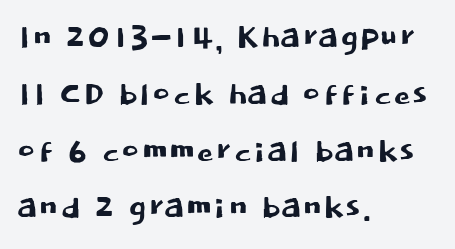
{"serif": "no", "italic": "no", "width": "normal", "stroke_contrast": "low", "x_height": "large", "monospaced": "no", "underline": "no", "align": "left", "line_spacing": "normal", "line_spacing_ratio": 1.32, "letter_spacing": "normal", "letter_spacing_em": 0.0, "glyph_px": 43}
